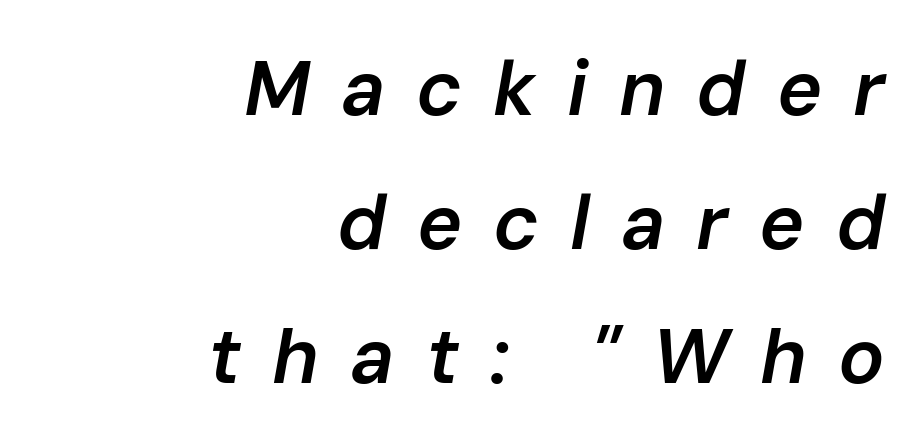
The image shows 77 px semibold type, italic (leaning right); set right-aligned, line spacing 1.74x, unusually wide letter spacing (+0.4 em), not underlined; low stroke contrast and a medium x-height.
